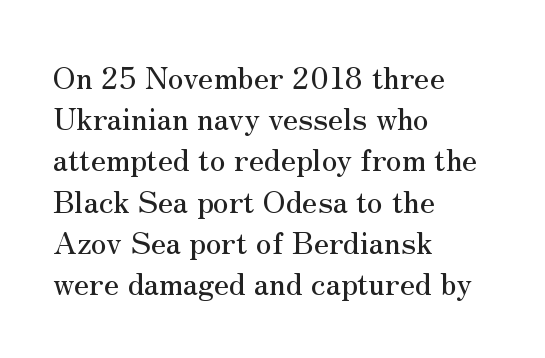
The image shows 31 px serif type, upright; set left-aligned, normal line spacing (1.33x), normal letter spacing, not underlined; medium stroke contrast and a small x-height.
